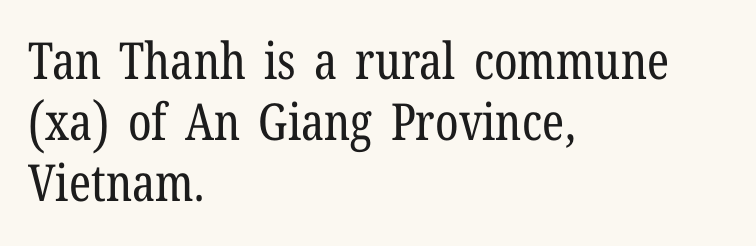
The image shows 51 px regular-weight, condensed serif type, upright; set left-aligned, line spacing 1.2x, normal letter spacing, not underlined; low stroke contrast and a medium x-height.
